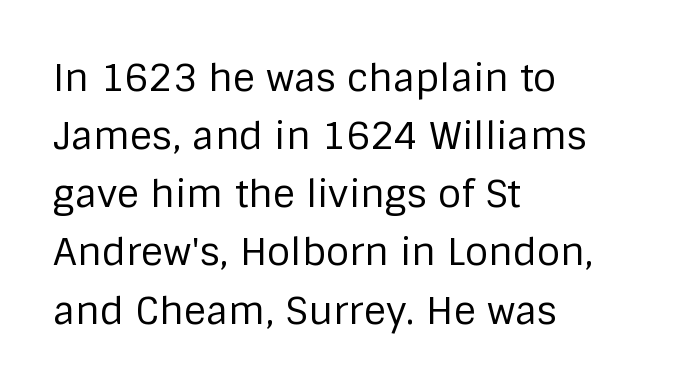
The image shows 38 px regular-weight sans-serif type, upright; set left-aligned, normal line spacing (1.53x), normal letter spacing, not underlined; low stroke contrast and a large x-height.
